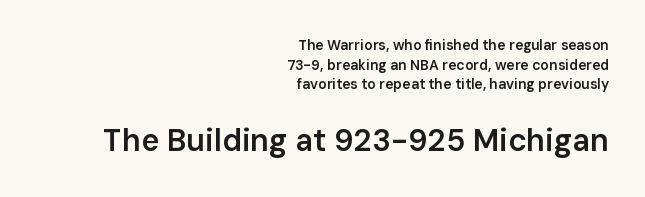
Q: Is the text bold? A: Semi-bold.
Q: Is the text italic (slanted)? A: No, it is upright.
Q: Is the typeface a serif or a sans-serif typeface? A: Sans-serif.
Q: Is the text underlined? A: No.
Q: How is the paragraph aligned? A: Right-aligned.
Q: Is the spacing between letters normal or unusually wide? A: Normal.
Q: Is the spacing between lines tight, normal or loose? A: Normal.
Q: Which block of text is set in a larger size, the first (top) or the second (bottom)? A: The second (bottom) one.
Q: Width (condensed, normal, or wide)? A: Normal.
Q: Stroke contrast? A: Low.
Q: x-height? A: Medium.
Q: Monospaced? A: No.
